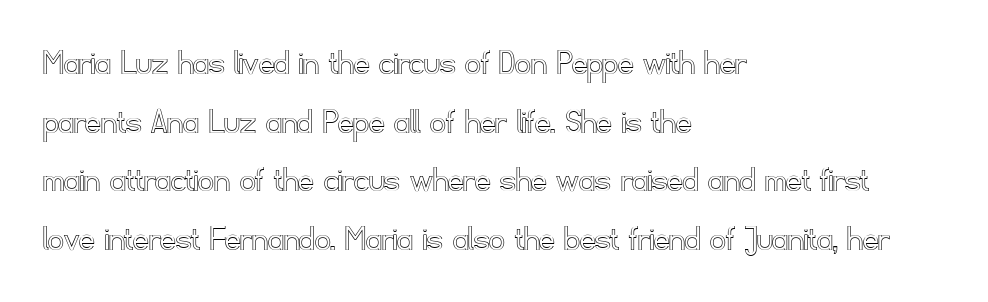
Standard letterfit; no display-style spreading of the glyphs. Does the leading feel generous? No, just average. Posture: upright roman. The strip under each line holds only bare page. A typesetter would call this proportional, since set widths differ per character. One-word summary of the alignment: left.
